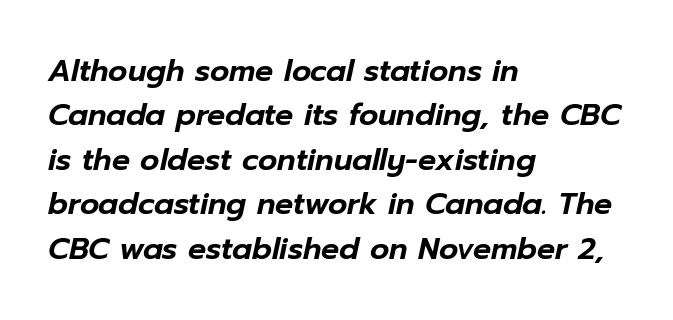
This sample has the flowing, uneven cadence of proportional lettering. Honestly, the letter spacing is just normal — you wouldn't notice it. The axis of the letterforms is tilted away from vertical. Reading down the column, the eye jumps a familiar distance to each next line. The lines in this sample share a left origin and differ only in where they stop.
